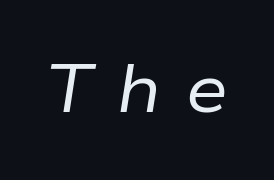
The image shows 67 px regular-weight type, italic (leaning right); set unusually wide letter spacing (+0.37 em), not underlined; low stroke contrast and a medium x-height.
